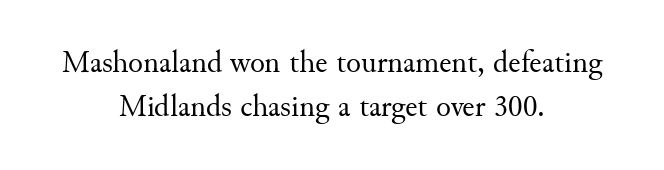
The image shows 31 px regular-weight serif type, upright; set centered, normal line spacing (1.41x), normal letter spacing, not underlined; medium stroke contrast and a small x-height.
